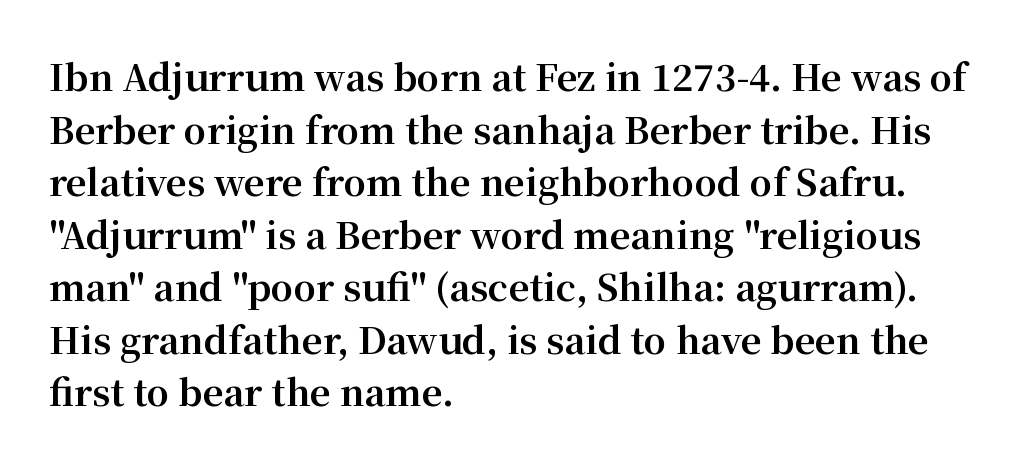
Q: Is the text bold? A: Yes.
Q: Is the text italic (slanted)? A: No, it is upright.
Q: Is the typeface a serif or a sans-serif typeface? A: Serif.
Q: Is the text underlined? A: No.
Q: How is the paragraph aligned? A: Left-aligned.
Q: Is the spacing between letters normal or unusually wide? A: Normal.
Q: Is the spacing between lines tight, normal or loose? A: Normal.
Q: Width (condensed, normal, or wide)? A: Normal.
Q: Stroke contrast? A: Medium.
Q: x-height? A: Medium.
Q: Monospaced? A: No.
